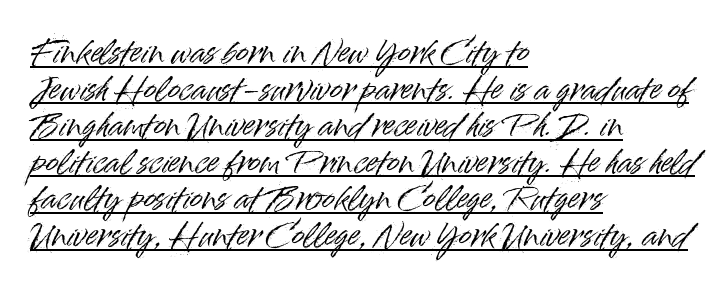
A sans-serif font was chosen for this passage. Character widths vary here, with narrow letters taking less room than wide ones. Decoration check: the copy is underlined. Every row of glyphs begins at an identical x-position on the left. A typesetter would call this zero additional tracking.
